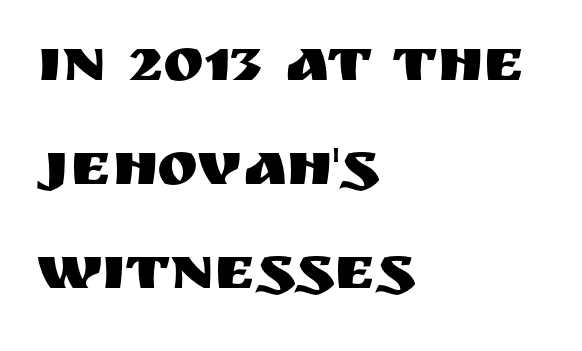
Classification — sans serif. Do the letters lean? They stand straight. Looks like regular typesetting: each glyph gets only the width it needs. This sample is left-justified, so line endings fall wherever the words run out. Short note: letters normally spaced. Summary of vertical rhythm: regular, with standard interline spacing.
